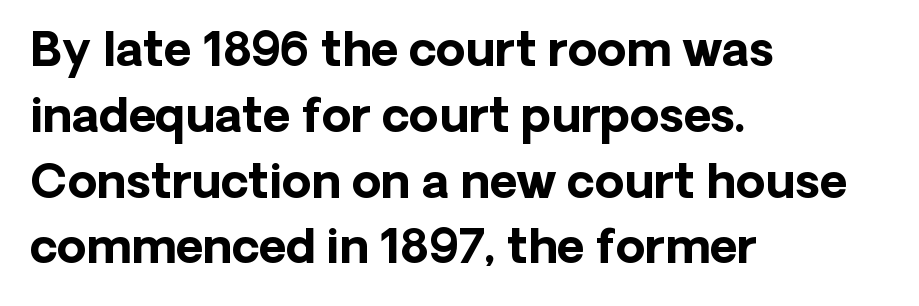
Q: Is the text bold? A: Yes.
Q: Is the text italic (slanted)? A: No, it is upright.
Q: Is the typeface a serif or a sans-serif typeface? A: Sans-serif.
Q: Is the text underlined? A: No.
Q: How is the paragraph aligned? A: Left-aligned.
Q: Is the spacing between letters normal or unusually wide? A: Normal.
Q: Is the spacing between lines tight, normal or loose? A: Normal.
Q: Width (condensed, normal, or wide)? A: Normal.
Q: Stroke contrast? A: Low.
Q: x-height? A: Medium.
Q: Monospaced? A: No.
